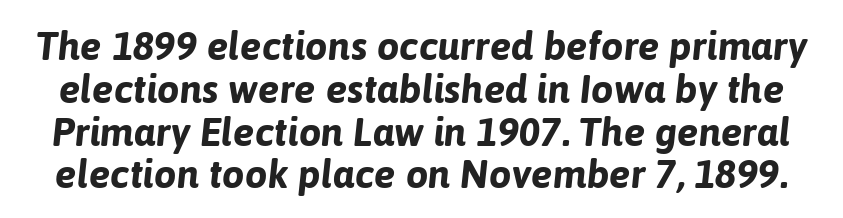
Q: Is the text bold? A: Yes.
Q: Is the text italic (slanted)? A: Yes, it leans right by about 6 degrees.
Q: Is the text underlined? A: No.
Q: Is the spacing between letters normal or unusually wide? A: Normal.
Q: Is the spacing between lines tight, normal or loose? A: Tight.
Q: Width (condensed, normal, or wide)? A: Normal.
Q: Stroke contrast? A: Low.
Q: x-height? A: Medium.
Q: Monospaced? A: No.
